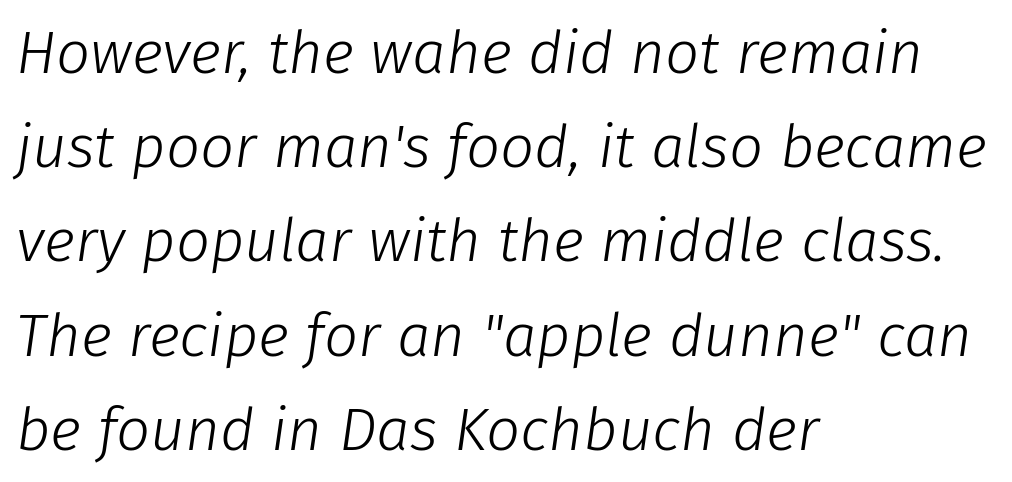
The image shows 60 px light type, italic (leaning right); set left-aligned, normal line spacing (1.57x), normal letter spacing, not underlined; low stroke contrast and a medium x-height.
